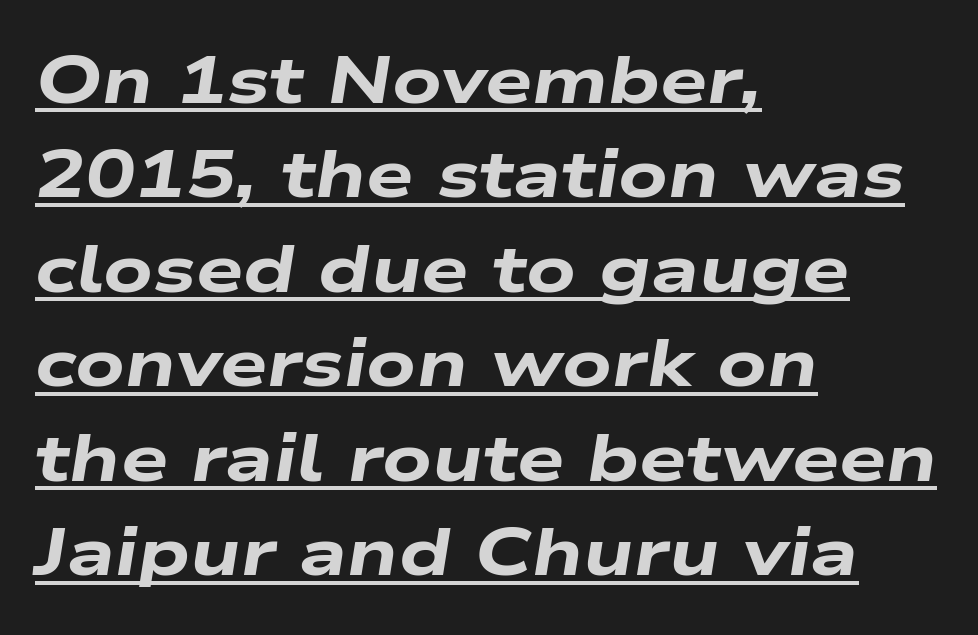
Q: Is the text bold? A: Yes.
Q: Is the text italic (slanted)? A: Yes, it leans right by about 9 degrees.
Q: Is the text underlined? A: Yes.
Q: How is the paragraph aligned? A: Left-aligned.
Q: Is the spacing between letters normal or unusually wide? A: Normal.
Q: Is the spacing between lines tight, normal or loose? A: Normal.
Q: Width (condensed, normal, or wide)? A: Wide.
Q: Stroke contrast? A: Low.
Q: x-height? A: Medium.
Q: Monospaced? A: No.
